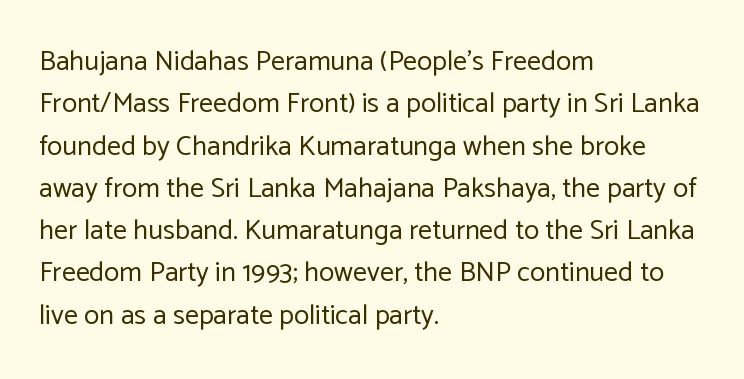
{"serif": "no", "italic": "no", "bold": "no", "weight": "regular", "width": "normal", "stroke_contrast": "low", "x_height": "medium", "monospaced": "no", "underline": "no", "align": "left", "line_spacing": "normal", "line_spacing_ratio": 1.51, "letter_spacing": "normal", "letter_spacing_em": 0.0, "glyph_px": 28}
